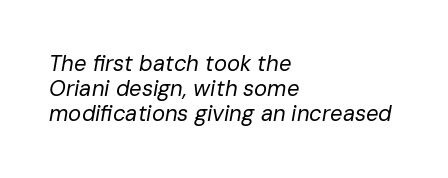
The image shows 22 px text type, italic (leaning right); set left-aligned, tight line spacing (1.14x), normal letter spacing, not underlined.
